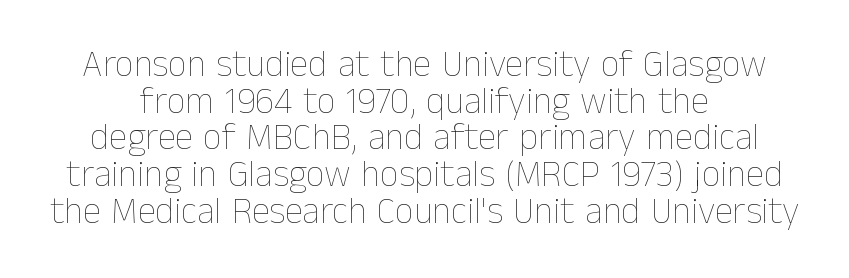
Q: Is the text bold? A: No.
Q: Is the text italic (slanted)? A: No, it is upright.
Q: Is the text underlined? A: No.
Q: Is the spacing between letters normal or unusually wide? A: Normal.
Q: Is the spacing between lines tight, normal or loose? A: Tight.
Q: Width (condensed, normal, or wide)? A: Normal.
Q: Stroke contrast? A: Low.
Q: x-height? A: Medium.
Q: Monospaced? A: No.
